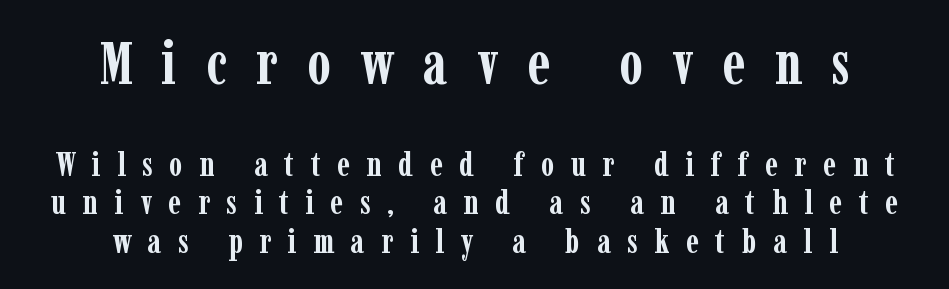
Q: Is the text bold? A: Yes.
Q: Is the text italic (slanted)? A: No, it is upright.
Q: Is the typeface a serif or a sans-serif typeface? A: Serif.
Q: Is the text underlined? A: No.
Q: How is the paragraph aligned? A: Centered.
Q: Is the spacing between letters normal or unusually wide? A: Unusually wide.
Q: Is the spacing between lines tight, normal or loose? A: Tight.
Q: Which block of text is set in a larger size, the first (top) or the second (bottom)? A: The first (top) one.
Q: Width (condensed, normal, or wide)? A: Condensed.
Q: Stroke contrast? A: Low.
Q: x-height? A: Medium.
Q: Monospaced? A: No.
